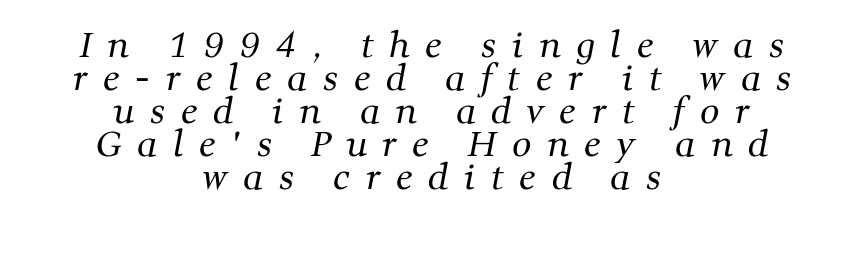
The image shows 34 px regular-weight serif type; set centered, tight line spacing (0.97x), unusually wide letter spacing (+0.46 em), not underlined; medium stroke contrast and a medium x-height.
